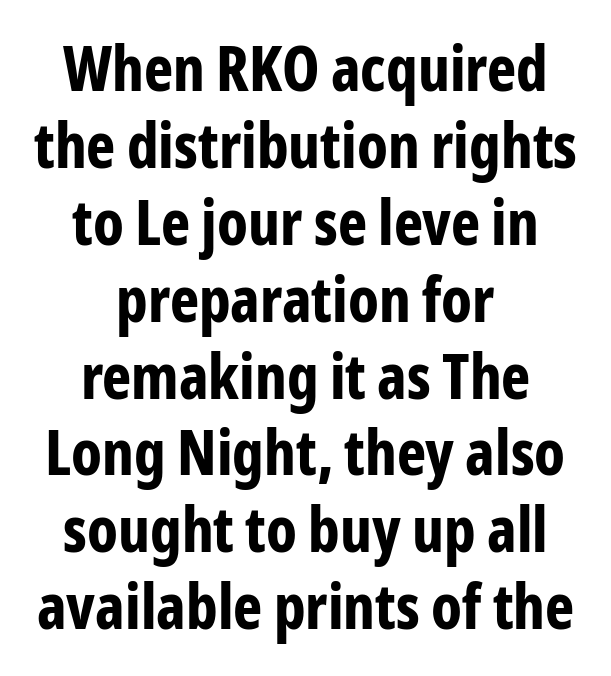
Q: Is the text bold? A: Yes.
Q: Is the text italic (slanted)? A: No, it is upright.
Q: Is the typeface a serif or a sans-serif typeface? A: Sans-serif.
Q: Is the text underlined? A: No.
Q: How is the paragraph aligned? A: Centered.
Q: Is the spacing between letters normal or unusually wide? A: Normal.
Q: Width (condensed, normal, or wide)? A: Condensed.
Q: Stroke contrast? A: Low.
Q: x-height? A: Medium.
Q: Monospaced? A: No.
